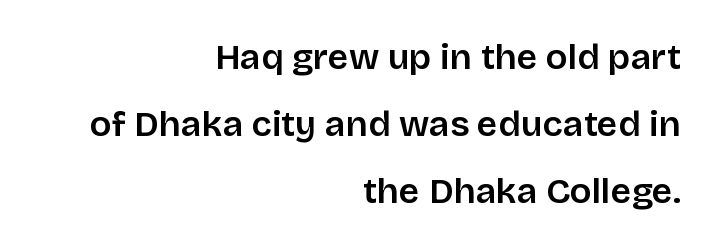
The image shows 36 px sans-serif type, upright; set right-aligned, line spacing 1.86x, normal letter spacing, not underlined; low stroke contrast and a large x-height.
